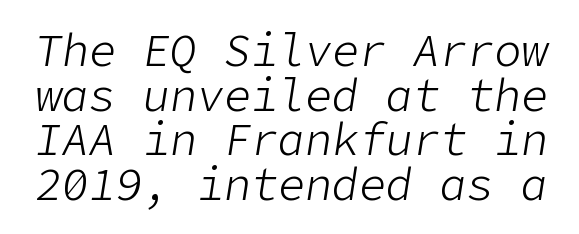
The image shows 45 px light type, italic (leaning right); set tight line spacing (0.99x), normal letter spacing, not underlined; low stroke contrast and a medium x-height.
